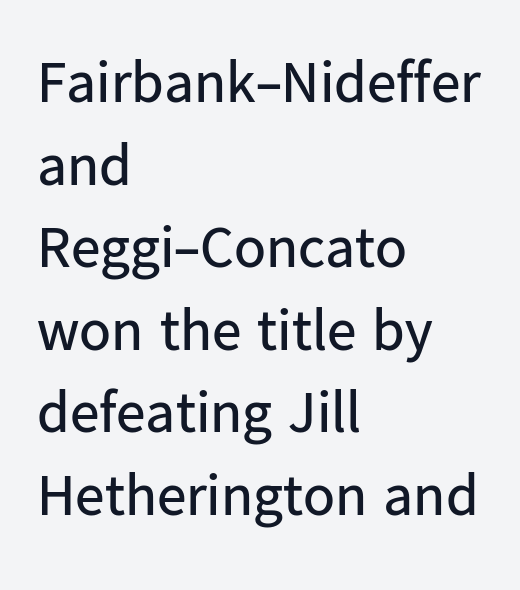
{"serif": "no", "italic": "no", "bold": "no", "weight": "regular", "width": "normal", "stroke_contrast": "low", "x_height": "medium", "monospaced": "no", "underline": "no", "align": "left", "line_spacing": "normal", "line_spacing_ratio": 1.4, "letter_spacing": "normal", "letter_spacing_em": 0.0, "glyph_px": 59}
